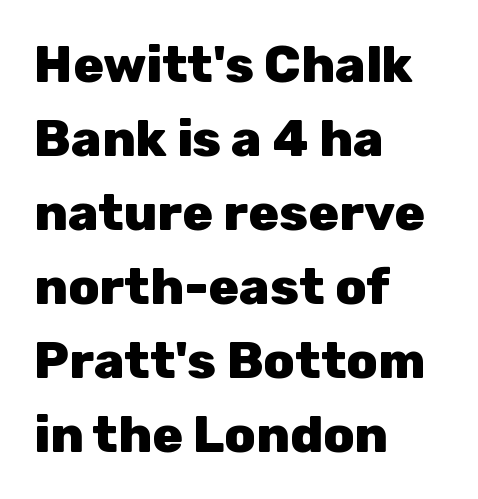
How are the letters spaced? Ordinarily, with no added tracking. Words float on clear page, feet unadorned. Observe the absence of serifs on each vertical stroke in this sample. Strokes here are thick enough to call this a true bold. Teacher's note: observe the even left margin — that is flush-left alignment. One glance says typical: line gaps are just what's usual.
